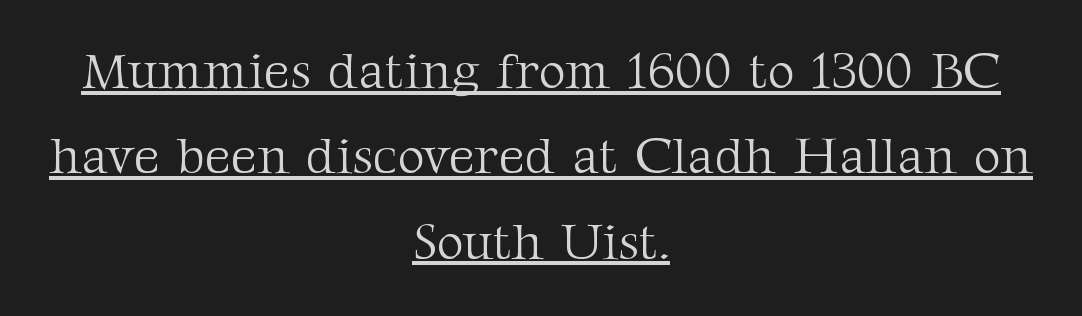
Ordinary non-slanted type is in use. The passage shown is typed in a proportional face where columns would drift. The strokes carry an ordinary text weight at most. Emphasis is given by a line drawn under the lettering. Vertical spacing — default. Neither beginnings nor endings align; midpoints do.
